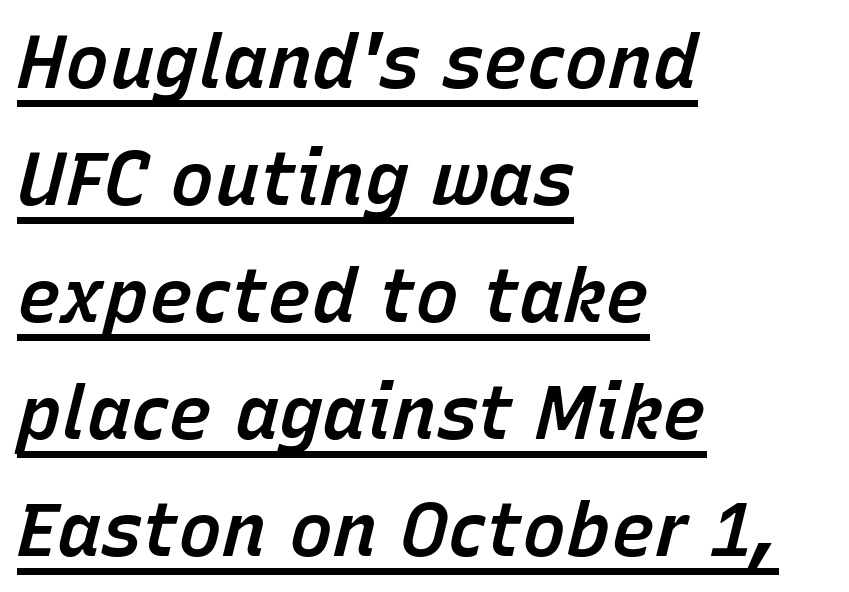
The image shows 74 px semibold type, italic (leaning right); set left-aligned, normal line spacing (1.58x), normal letter spacing, underlined; low stroke contrast and a medium x-height.
